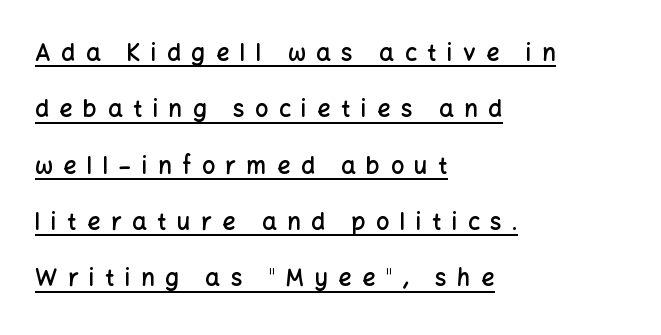
{"italic": "no", "bold": "semi", "underline": "yes", "align": "left", "line_spacing": "loose", "line_spacing_ratio": 2.45, "letter_spacing": "wide", "letter_spacing_em": 0.46, "glyph_px": 23}
